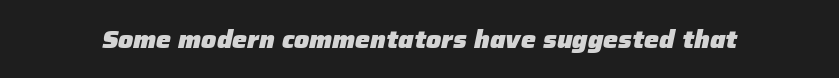
{"italic": "yes", "lean": "right", "slant_degrees": 12, "bold": "yes", "underline": "no", "letter_spacing": "normal", "letter_spacing_em": 0.0, "glyph_px": 25}
